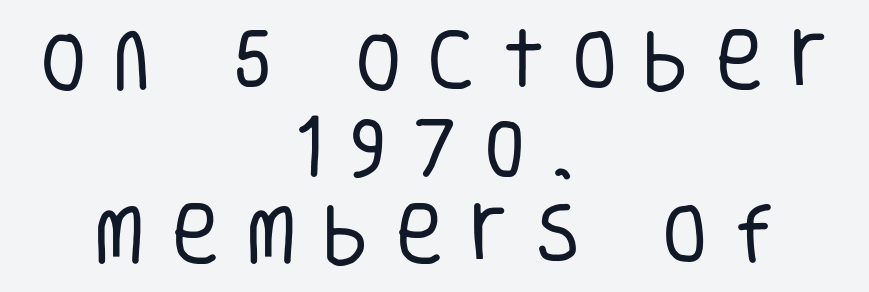
This rendering employs a face without finishing strokes, i.e., a sans-serif. How would I describe the line gaps? Plain and ordinary. The line texture is sparse and dotted thanks to wide tracking. Plain, unruled lines of type. No letter is thick-stroked: the sample isn't bold. The type sits square on the baseline with zero lean.
